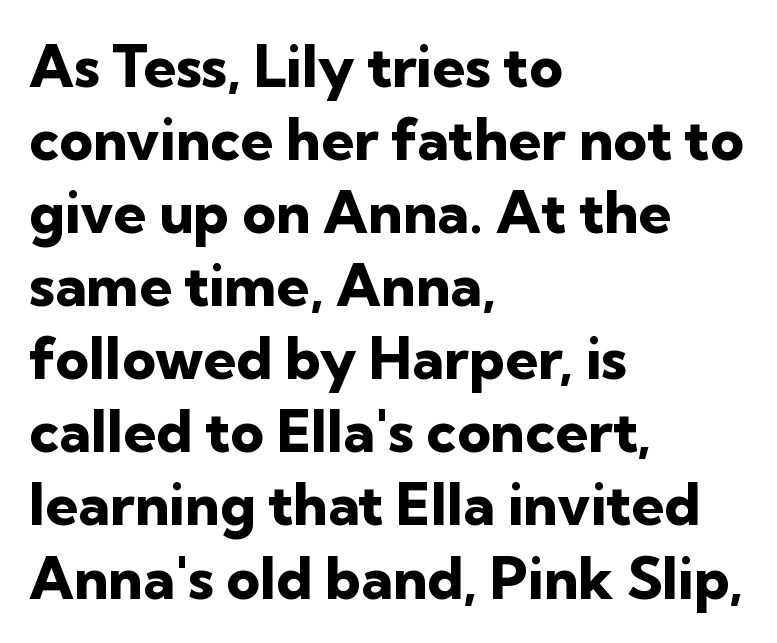
The image shows 58 px heavy sans-serif type, upright; set left-aligned, normal line spacing (1.26x), normal letter spacing, not underlined; low stroke contrast and a medium x-height.
